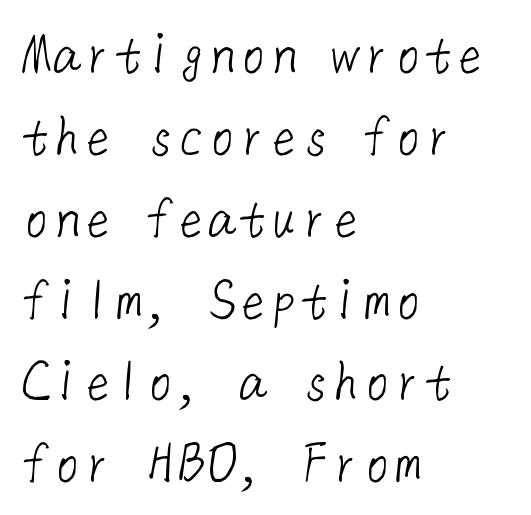
The image shows 62 px light sans-serif type; set left-aligned, normal line spacing (1.32x), normal letter spacing, not underlined; low stroke contrast and a medium x-height.
